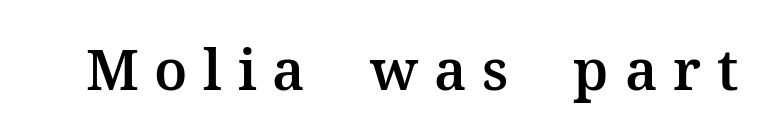
Q: Is the text italic (slanted)? A: No, it is upright.
Q: Is the typeface a serif or a sans-serif typeface? A: Serif.
Q: Is the text underlined? A: No.
Q: Is the spacing between letters normal or unusually wide? A: Unusually wide.
Q: Width (condensed, normal, or wide)? A: Normal.
Q: Stroke contrast? A: Medium.
Q: x-height? A: Medium.
Q: Monospaced? A: No.
